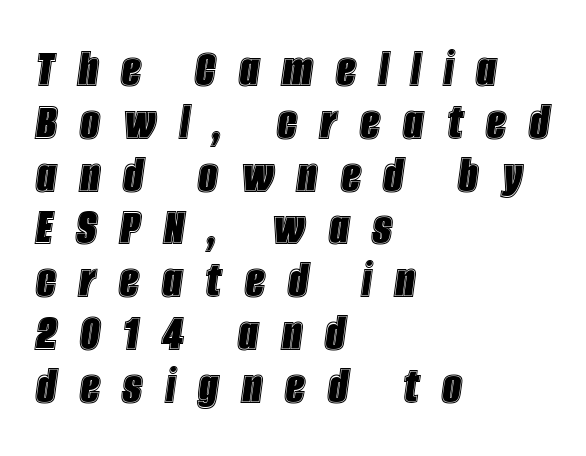
The image shows 55 px condensed type, italic (leaning right); set left-aligned, tight line spacing (0.96x), unusually wide letter spacing (+0.42 em), not underlined; a large x-height.
